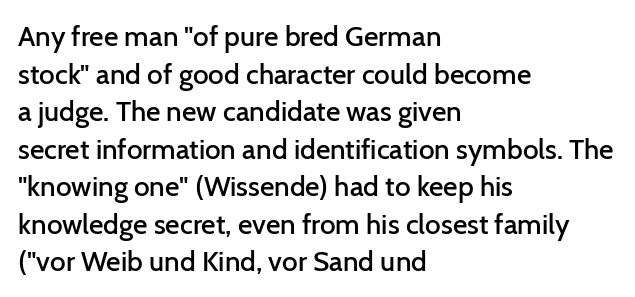
{"serif": "no", "italic": "no", "bold": "semi", "weight": "semibold", "width": "normal", "stroke_contrast": "low", "x_height": "medium", "monospaced": "no", "underline": "no", "align": "left", "line_spacing": "normal", "line_spacing_ratio": 1.34, "letter_spacing": "normal", "letter_spacing_em": 0.0, "glyph_px": 28}
